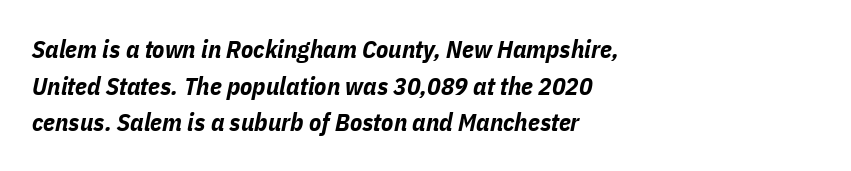
The image shows 25 px bold type, italic (leaning right); set left-aligned, normal line spacing (1.47x), normal letter spacing, not underlined.
